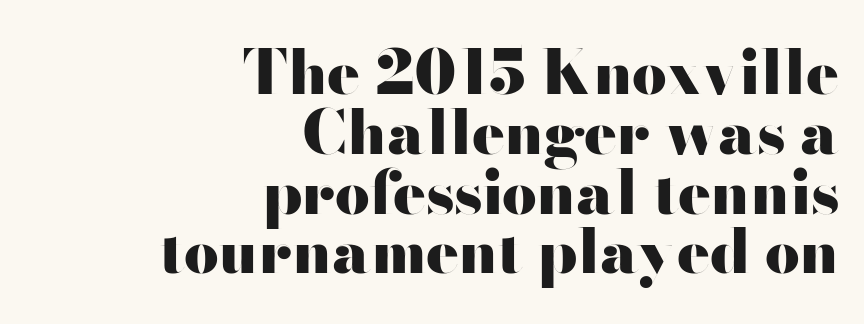
Proportional: the letters do not fall into vertical columns. What's the leading like? Squeezed, with rows nearly overlapping. No word sits above an underline. This is roman type, the default non-slanted kind. The face used here is rendered with its standard letterfit. These lines stack with their right ends in a neat column.
